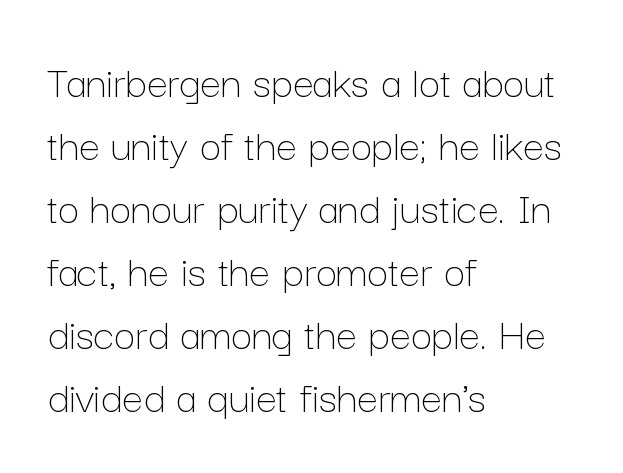
The image shows 47 px thin type, upright; set left-aligned, normal line spacing (1.34x), normal letter spacing, not underlined; low stroke contrast and a medium x-height.
